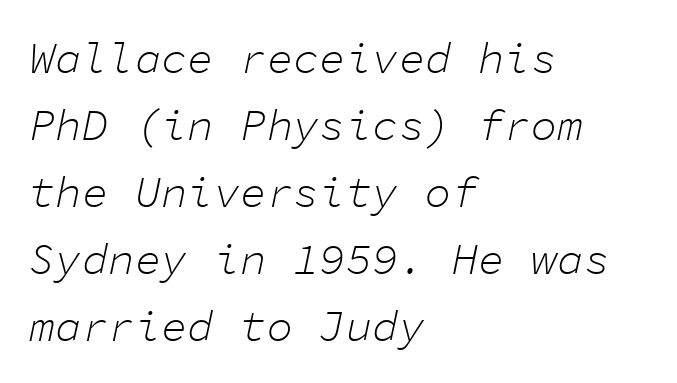
{"italic": "yes", "lean": "right", "slant_degrees": 11, "bold": "no", "weight": "light", "width": "normal", "stroke_contrast": "low", "x_height": "medium", "monospaced": "yes", "underline": "no", "align": "left", "line_spacing": "normal", "line_spacing_ratio": 1.52, "letter_spacing": "normal", "letter_spacing_em": 0.0, "glyph_px": 44}
